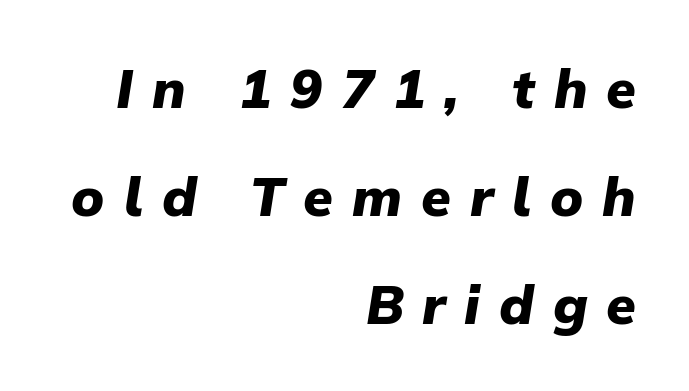
Q: Is the text bold? A: Yes.
Q: Is the text italic (slanted)? A: Yes, it leans right by about 9 degrees.
Q: Is the text underlined? A: No.
Q: How is the paragraph aligned? A: Right-aligned.
Q: Is the spacing between letters normal or unusually wide? A: Unusually wide.
Q: Is the spacing between lines tight, normal or loose? A: Loose.
Q: Width (condensed, normal, or wide)? A: Normal.
Q: Stroke contrast? A: Low.
Q: x-height? A: Medium.
Q: Monospaced? A: No.
